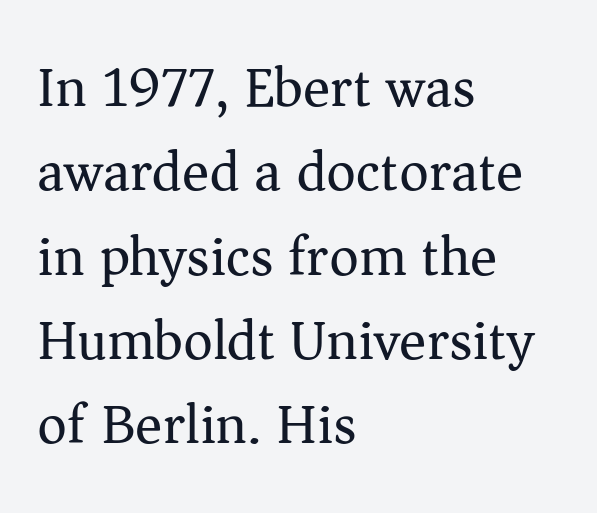
Q: Is the text bold? A: No.
Q: Is the text italic (slanted)? A: No, it is upright.
Q: Is the typeface a serif or a sans-serif typeface? A: Serif.
Q: Is the text underlined? A: No.
Q: How is the paragraph aligned? A: Left-aligned.
Q: Is the spacing between letters normal or unusually wide? A: Normal.
Q: Is the spacing between lines tight, normal or loose? A: Normal.
Q: Width (condensed, normal, or wide)? A: Normal.
Q: Stroke contrast? A: Medium.
Q: x-height? A: Medium.
Q: Monospaced? A: No.
